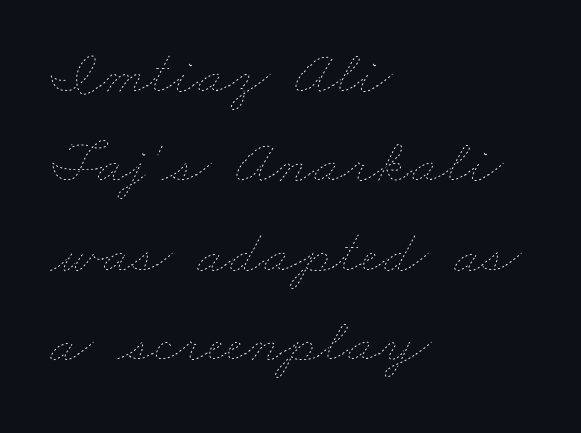
Q: Is the text bold? A: No.
Q: Is the text underlined? A: No.
Q: How is the paragraph aligned? A: Left-aligned.
Q: Is the spacing between letters normal or unusually wide? A: Normal.
Q: Is the spacing between lines tight, normal or loose? A: Normal.
Q: Width (condensed, normal, or wide)? A: Wide.
Q: Stroke contrast? A: Low.
Q: x-height? A: Small.
Q: Monospaced? A: No.
